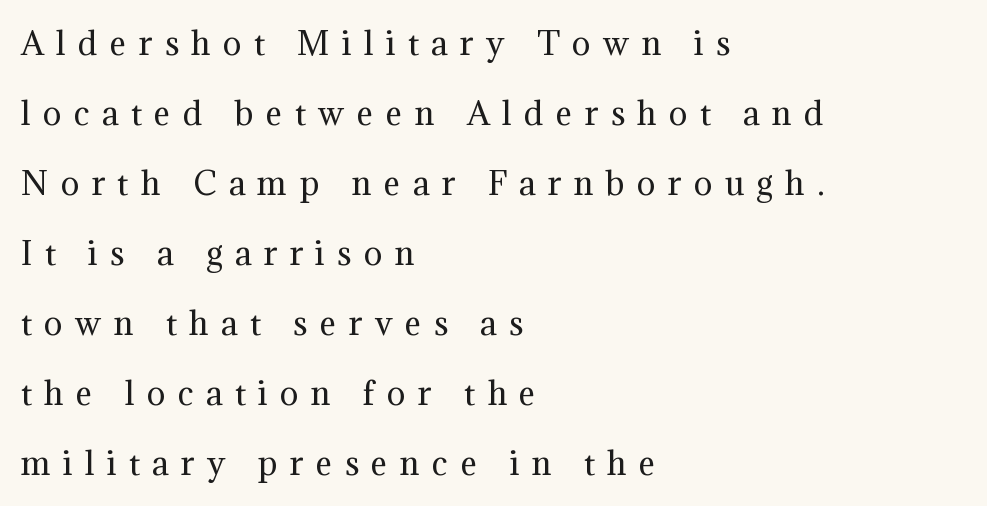
Q: Is the text bold? A: No.
Q: Is the text italic (slanted)? A: No, it is upright.
Q: Is the typeface a serif or a sans-serif typeface? A: Serif.
Q: Is the text underlined? A: No.
Q: How is the paragraph aligned? A: Left-aligned.
Q: Is the spacing between letters normal or unusually wide? A: Unusually wide.
Q: Is the spacing between lines tight, normal or loose? A: Loose.
Q: Width (condensed, normal, or wide)? A: Normal.
Q: Stroke contrast? A: Medium.
Q: x-height? A: Medium.
Q: Monospaced? A: No.
